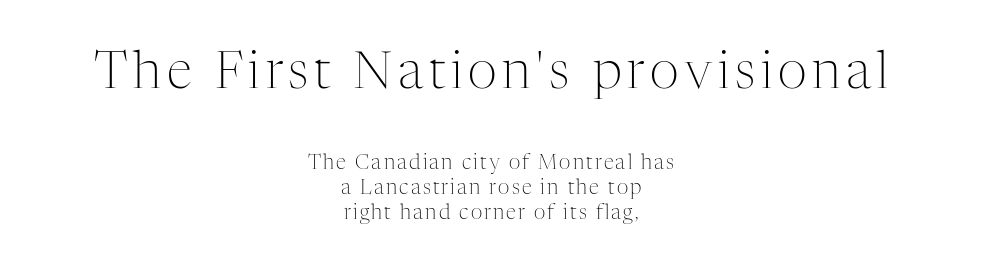
{"serif": "yes", "italic": "no", "bold": "no", "weight": "light", "width": "normal", "stroke_contrast": "medium", "x_height": "medium", "monospaced": "no", "underline": "no", "align": "center", "line_spacing": "normal", "line_spacing_ratio": 1.26, "larger_block": "first", "size_ratio": 2.55, "glyph_px": 51}
